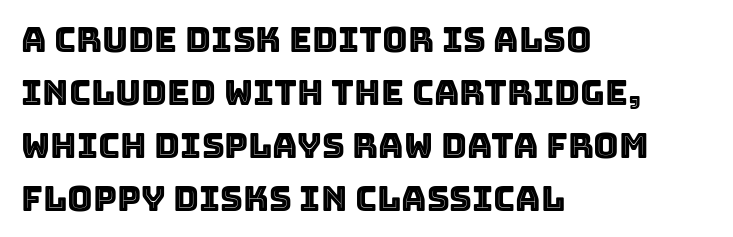
The image shows 35 px text type, upright; set left-aligned, normal line spacing (1.51x), normal letter spacing, not underlined; a large x-height.
